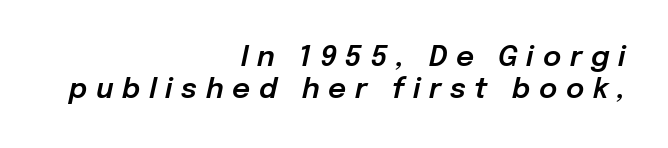
The image shows 28 px text type, italic (leaning right); set right-aligned, tight line spacing (1.14x), unusually wide letter spacing (+0.31 em), not underlined; low stroke contrast and a medium x-height.
